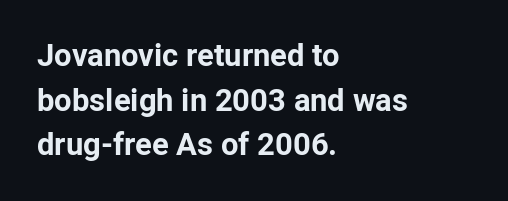
The image shows 31 px bold sans-serif type, upright; set left-aligned, normal line spacing (1.44x), normal letter spacing, not underlined; low stroke contrast and a medium x-height.
